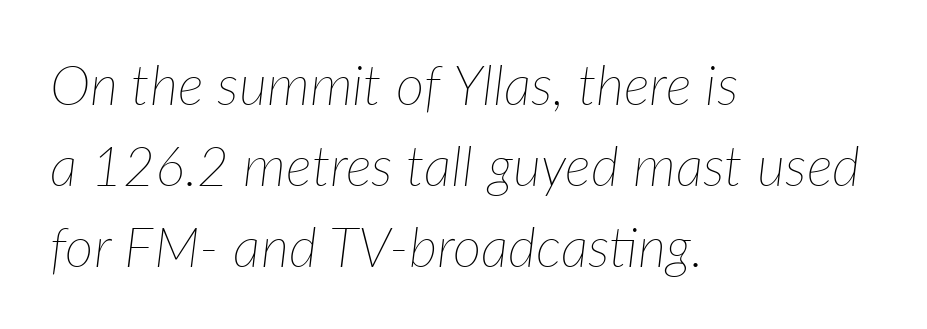
{"italic": "yes", "lean": "right", "slant_degrees": 7, "bold": "no", "weight": "thin", "width": "normal", "stroke_contrast": "low", "x_height": "medium", "monospaced": "no", "underline": "no", "align": "left", "line_spacing": "normal", "line_spacing_ratio": 1.47, "letter_spacing": "normal", "letter_spacing_em": 0.0, "glyph_px": 55}
